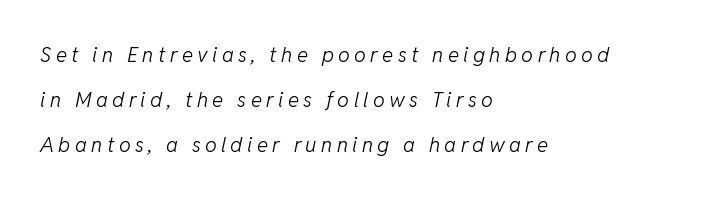
{"italic": "yes", "lean": "right", "slant_degrees": 11, "bold": "no", "underline": "no", "align": "left", "line_spacing": "loose", "line_spacing_ratio": 2.14, "letter_spacing": "wide", "letter_spacing_em": 0.21, "glyph_px": 21}
